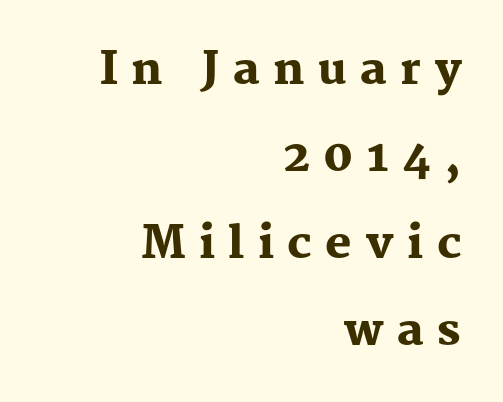
Spacing verdict: proportional, widths tailored to each character. Widely set lines give the paragraph a tall, airy silhouette. Strong, thick strokes mark this as bold type. Unmarked baselines from the first word to the last. The font family rendered here belongs to the serif group. Where is the straight margin? On the right.
